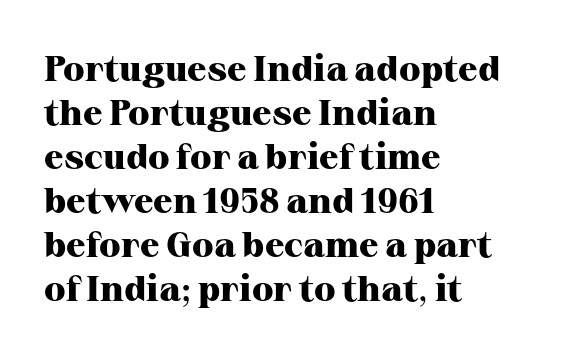
Letterform terminals end in serifs throughout the passage. The rendering anchors every line to the left-hand side. Spacing between characters is what you'd get straight out of the box. Rule under the text: the space is simply empty. Thick stems and heavy bowls — unmistakably bold.
